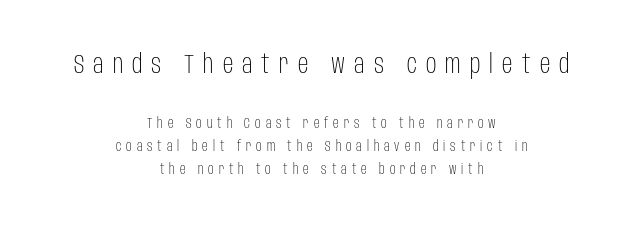
Q: Is the text bold? A: No.
Q: Is the text italic (slanted)? A: No, it is upright.
Q: Is the text underlined? A: No.
Q: How is the paragraph aligned? A: Centered.
Q: Is the spacing between letters normal or unusually wide? A: Unusually wide.
Q: Is the spacing between lines tight, normal or loose? A: Normal.
Q: Which block of text is set in a larger size, the first (top) or the second (bottom)? A: The first (top) one.
